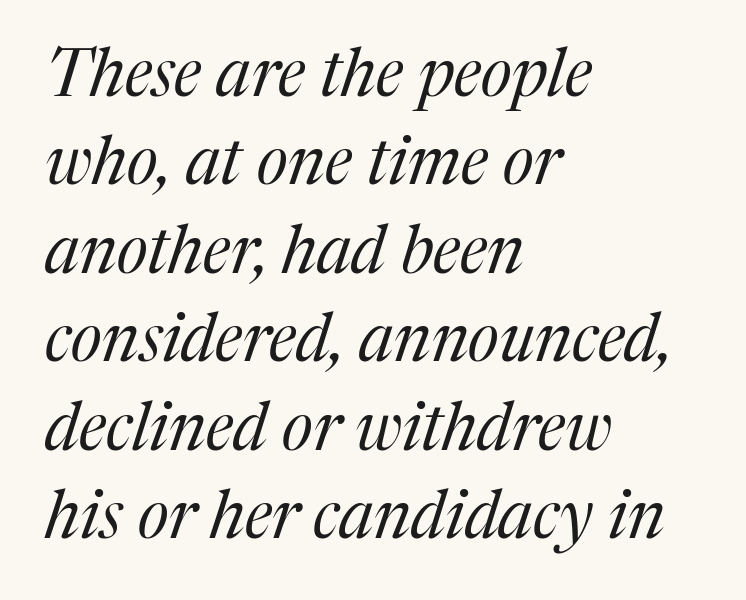
{"serif": "yes", "italic": "yes", "lean": "right", "slant_degrees": 17, "bold": "no", "weight": "regular", "width": "normal", "stroke_contrast": "medium", "x_height": "medium", "monospaced": "no", "underline": "no", "align": "left", "line_spacing": "normal", "line_spacing_ratio": 1.34, "letter_spacing": "normal", "letter_spacing_em": 0.0, "glyph_px": 66}
